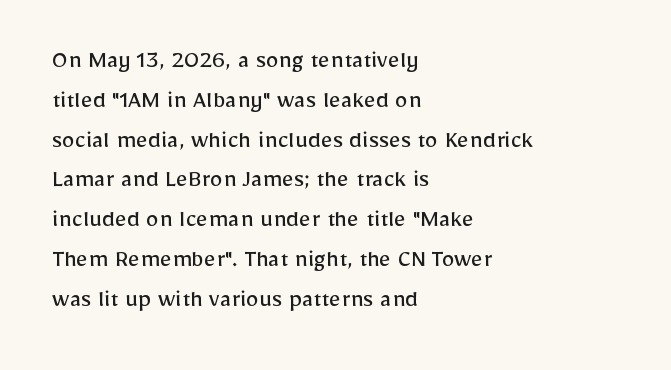
Q: Is the text bold? A: No.
Q: Is the text italic (slanted)? A: No, it is upright.
Q: Is the text underlined? A: No.
Q: How is the paragraph aligned? A: Left-aligned.
Q: Is the spacing between letters normal or unusually wide? A: Normal.
Q: Is the spacing between lines tight, normal or loose? A: Normal.
